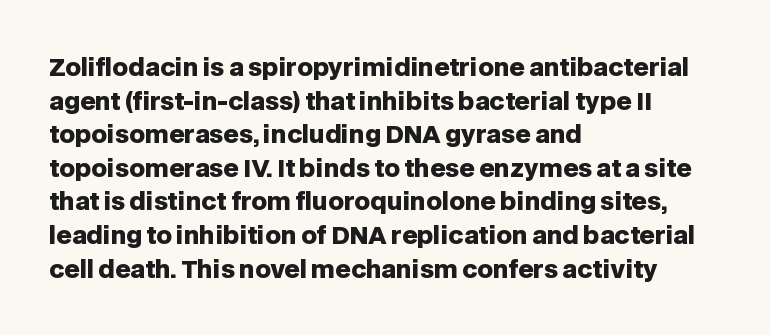
Q: Is the text bold? A: Yes.
Q: Is the text italic (slanted)? A: No, it is upright.
Q: Is the text underlined? A: No.
Q: How is the paragraph aligned? A: Left-aligned.
Q: Is the spacing between letters normal or unusually wide? A: Normal.
Q: Is the spacing between lines tight, normal or loose? A: Normal.
